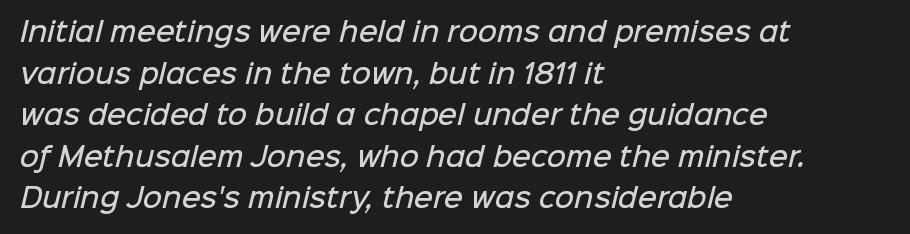
{"bold": "semi", "underline": "no", "align": "left", "line_spacing": "normal", "line_spacing_ratio": 1.6, "letter_spacing": "normal", "letter_spacing_em": 0.0, "glyph_px": 26}
